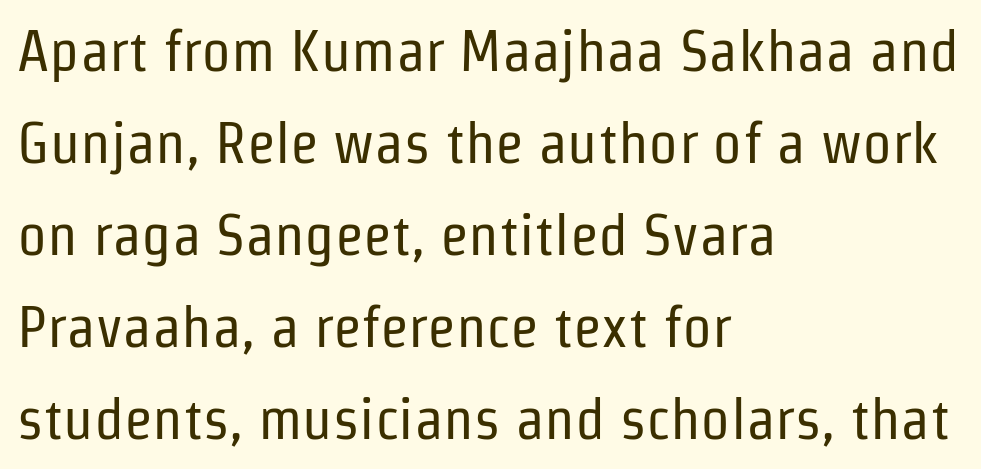
{"serif": "no", "italic": "no", "bold": "no", "weight": "regular", "width": "condensed", "stroke_contrast": "low", "x_height": "medium", "monospaced": "no", "underline": "no", "align": "left", "line_spacing": "normal", "line_spacing_ratio": 1.56, "letter_spacing": "normal", "letter_spacing_em": 0.0, "glyph_px": 59}
